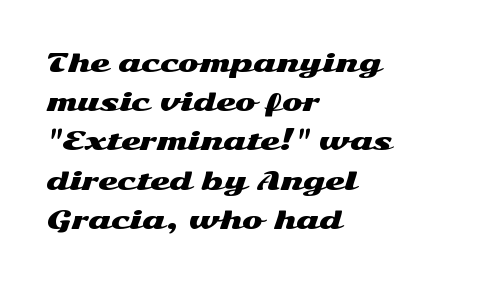
Q: Is the text italic (slanted)? A: Yes.
Q: Is the text underlined? A: No.
Q: How is the paragraph aligned? A: Left-aligned.
Q: Is the spacing between letters normal or unusually wide? A: Normal.
Q: Is the spacing between lines tight, normal or loose? A: Normal.
